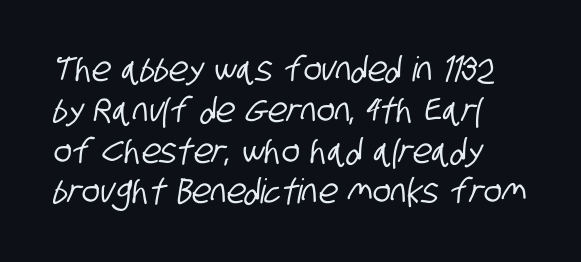
Q: Is the typeface a serif or a sans-serif typeface? A: Sans-serif.
Q: Is the text underlined? A: No.
Q: How is the paragraph aligned? A: Left-aligned.
Q: Is the spacing between letters normal or unusually wide? A: Normal.
Q: Width (condensed, normal, or wide)? A: Condensed.
Q: Stroke contrast? A: Low.
Q: x-height? A: Large.
Q: Monospaced? A: No.
